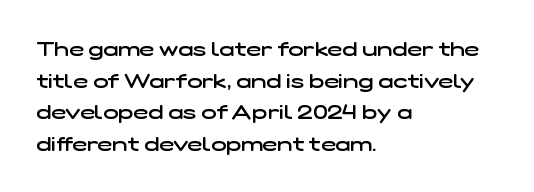
Q: Is the text bold? A: Semi-bold.
Q: Is the text underlined? A: No.
Q: How is the paragraph aligned? A: Left-aligned.
Q: Is the spacing between letters normal or unusually wide? A: Normal.
Q: Is the spacing between lines tight, normal or loose? A: Normal.
